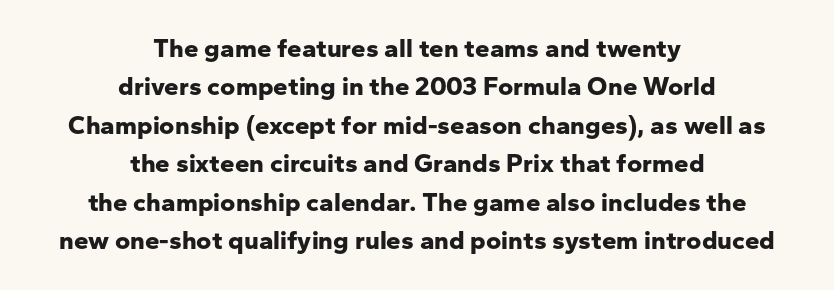
The image shows 26 px bold type, upright; set centered, normal line spacing (1.48x), normal letter spacing, not underlined.
